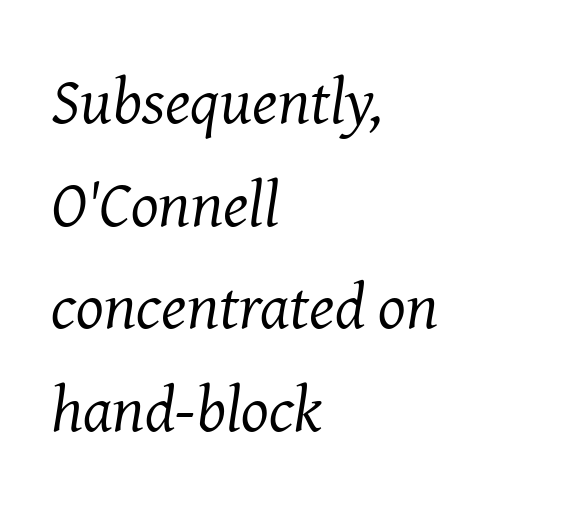
The image shows 65 px regular-weight serif type, italic (leaning right); set left-aligned, normal line spacing (1.58x), normal letter spacing, not underlined; medium stroke contrast and a medium x-height.
